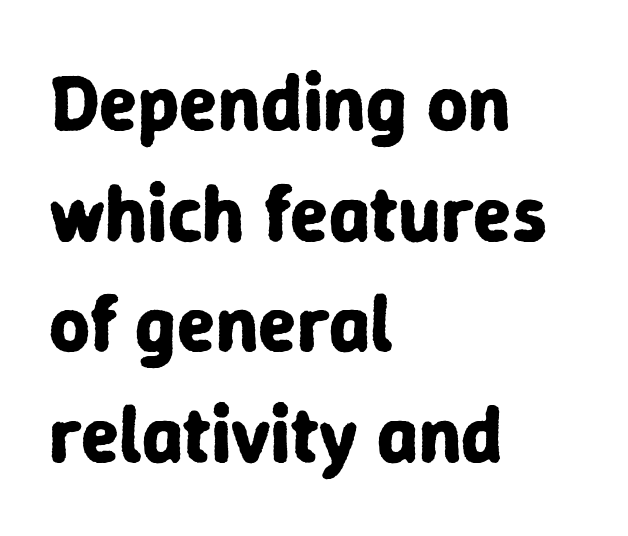
The image shows 79 px bold sans-serif type, upright; set left-aligned, normal line spacing (1.4x), normal letter spacing, not underlined; low stroke contrast and a medium x-height.
